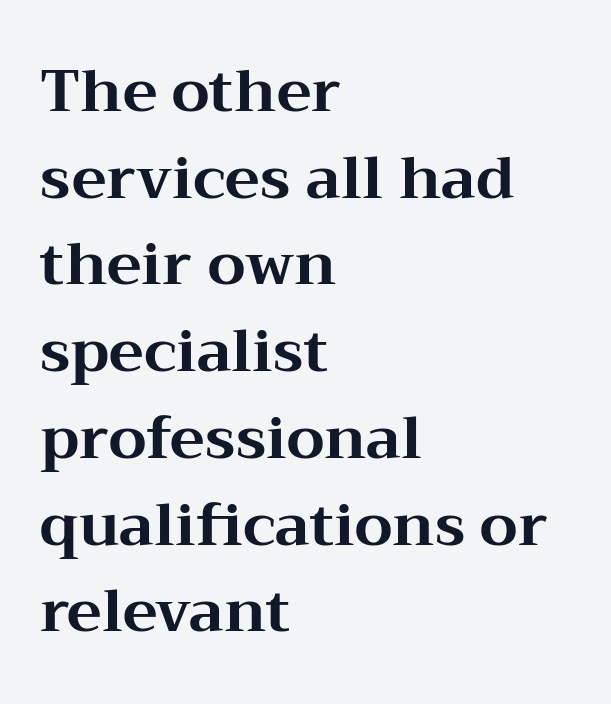
{"serif": "yes", "italic": "no", "bold": "yes", "weight": "bold", "width": "wide", "stroke_contrast": "medium", "x_height": "medium", "monospaced": "no", "underline": "no", "align": "left", "line_spacing": "normal", "line_spacing_ratio": 1.47, "letter_spacing": "normal", "letter_spacing_em": 0.0, "glyph_px": 59}
